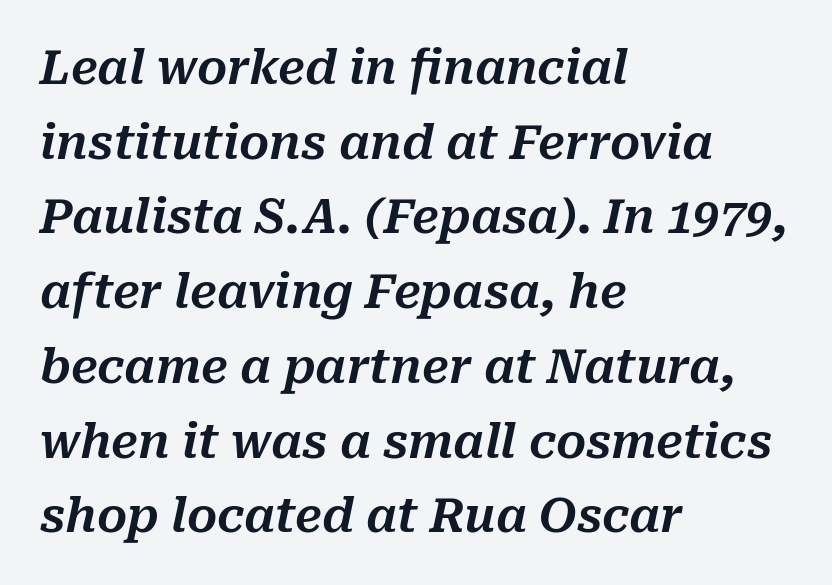
The image shows 47 px text type, italic (leaning right); set left-aligned, normal line spacing (1.59x), normal letter spacing, not underlined; medium stroke contrast and a medium x-height.
